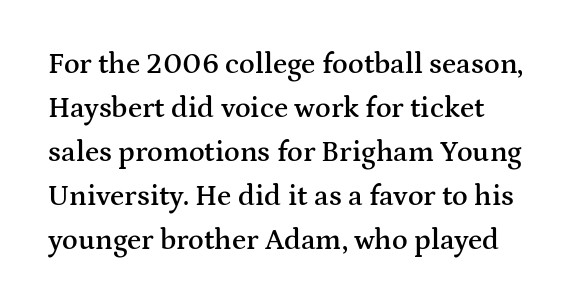
A somewhat darkened texture: the type is semibold rather than bold. A serif font was chosen for this passage. Short note: letters normally spaced. This sample has the flowing, uneven cadence of proportional lettering. Designer's note — italics off, roman on.
